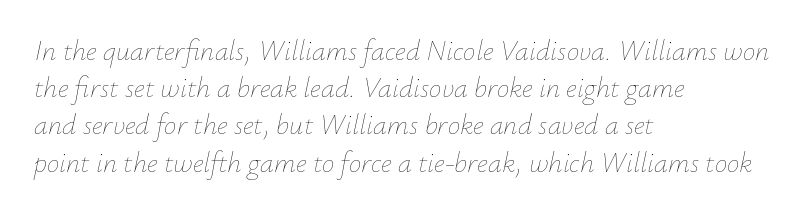
Just letters on the line, the space beneath them empty. Proportional: the letters do not fall into vertical columns. The tracking reads as untouched default to a designer's eye. The passage is arranged the way most books set body copy — flush left. Compared with a typical body face, this is equally light or lighter still. Characters are canted at an angle relative to the baseline's perpendicular.
